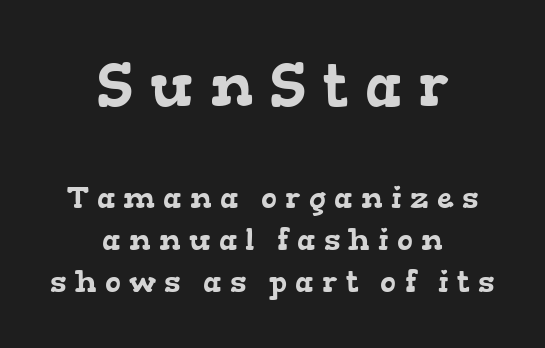
The image shows 60 px wide serif type; set centered, normal line spacing (1.39x), unusually wide letter spacing (+0.27 em), not underlined; the first (top) block is 2.0x larger; low stroke contrast and a medium x-height.
